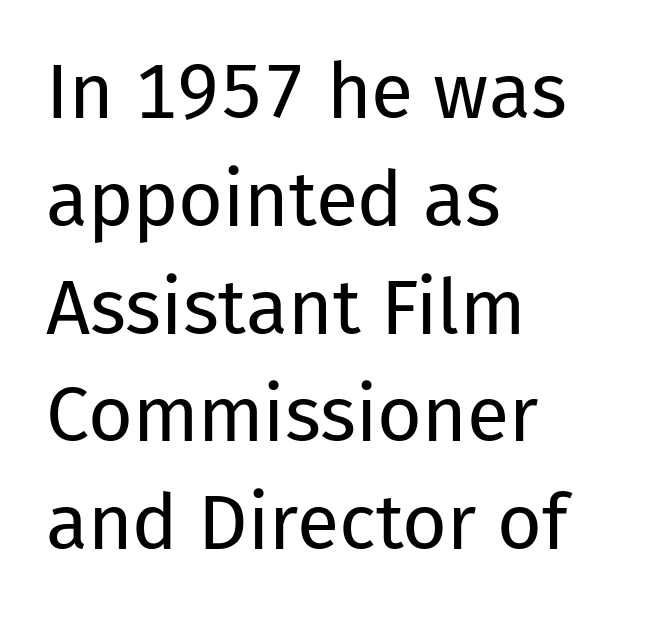
If you drew a ruler down the left edge, every line would touch it. When letters stand straight like this, we call the style roman or upright. This is sans-serif lettering, the kind often seen on screens and signage. The passage shown is typed in a proportional face where columns would drift.
